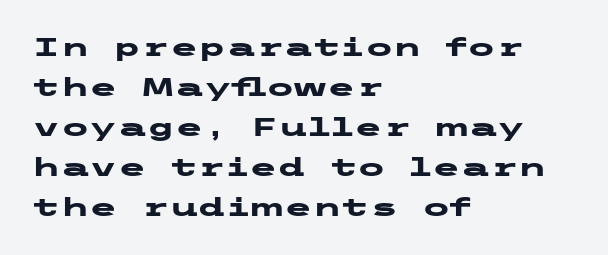
The image shows 26 px bold type, upright; set left-aligned, normal line spacing (1.54x), normal letter spacing, not underlined.
